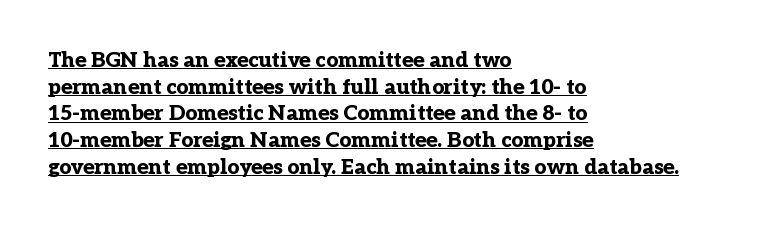
The image shows 21 px bold type, upright; set left-aligned, normal line spacing (1.27x), normal letter spacing, underlined.
